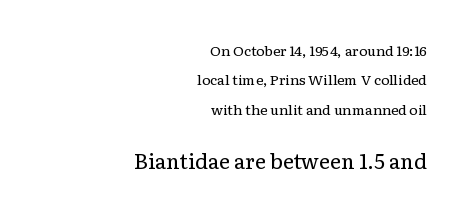
The image shows 21 px text type, upright; set right-aligned, loose line spacing (2.1x), normal letter spacing, not underlined; the second (bottom) block is 1.5x larger.
